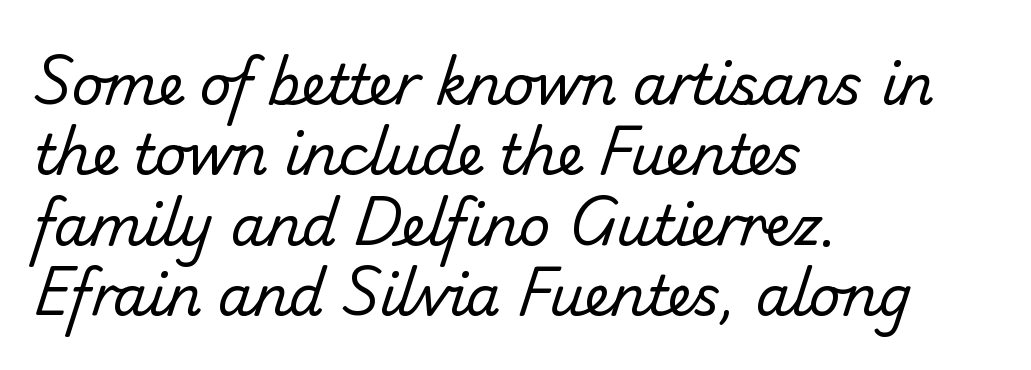
The image shows 55 px regular-weight sans-serif type; set left-aligned, normal line spacing (1.28x), normal letter spacing, not underlined; low stroke contrast and a small x-height.
